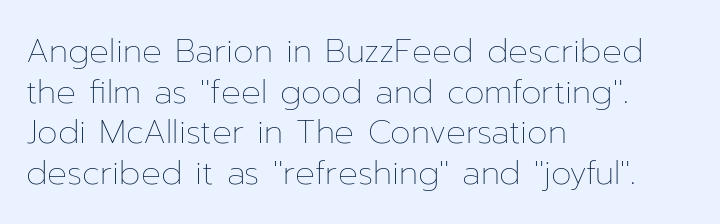
The image shows 33 px thin type, upright; set left-aligned, line spacing 1.23x, normal letter spacing, not underlined; low stroke contrast and a medium x-height.
